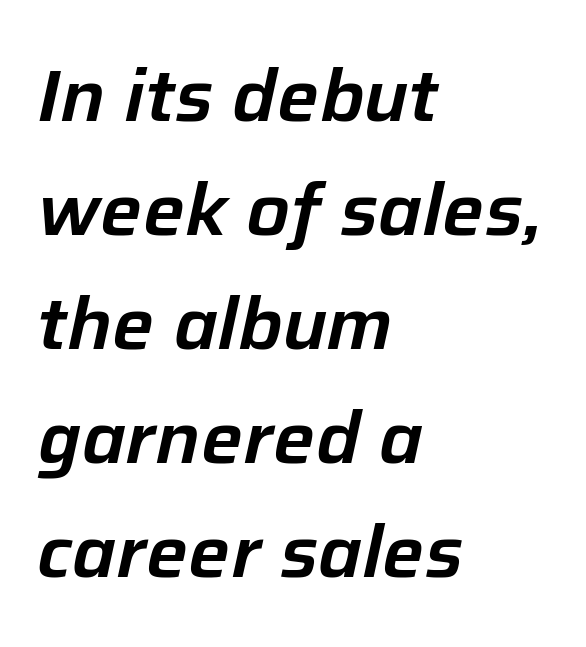
{"italic": "yes", "lean": "right", "slant_degrees": 12, "width": "normal", "stroke_contrast": "low", "x_height": "medium", "monospaced": "no", "underline": "no", "align": "left", "line_spacing": "normal", "line_spacing_ratio": 1.54, "letter_spacing": "normal", "letter_spacing_em": 0.0, "glyph_px": 74}
